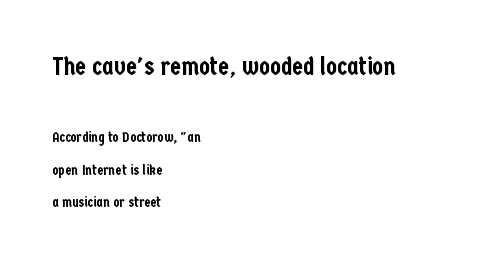
{"italic": "no", "underline": "no", "align": "left", "line_spacing": "loose", "line_spacing_ratio": 2.3, "letter_spacing": "normal", "letter_spacing_em": 0.0, "larger_block": "first", "size_ratio": 1.79, "glyph_px": 25}
